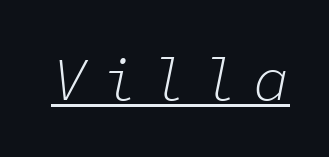
Q: Is the text bold? A: No.
Q: Is the text italic (slanted)? A: Yes, it leans right by about 11 degrees.
Q: Is the text underlined? A: Yes.
Q: Is the spacing between letters normal or unusually wide? A: Unusually wide.
Q: Width (condensed, normal, or wide)? A: Normal.
Q: Stroke contrast? A: Low.
Q: x-height? A: Medium.
Q: Monospaced? A: Yes.
